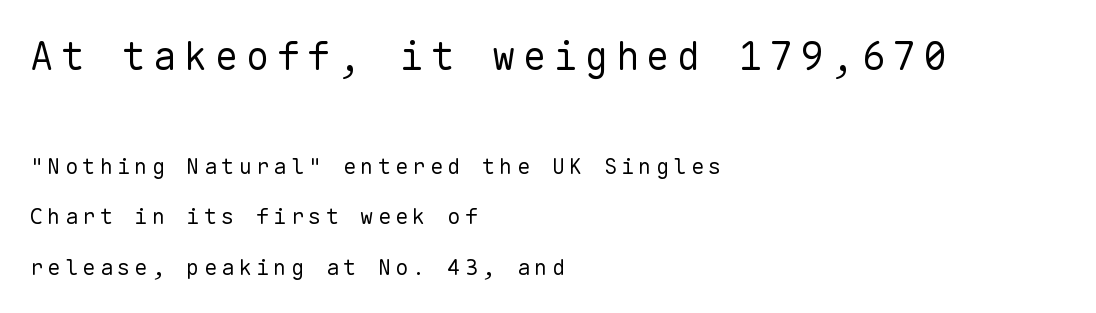
The passage shown is typeset with a sans-serif family. Monospaced: the letters line up in strict vertical columns. The lines are quadded left. It's the straight-up-and-down kind of type. The letterforms sit at book weight or below.
